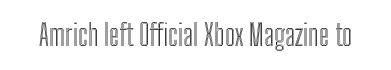
Looks like regular typesetting: each glyph gets only the width it needs. Is there any slant? The stems are plumb. Glance below the letters and you will spot only blank space. Tracking value appears to be zero — textbook default spacing.
